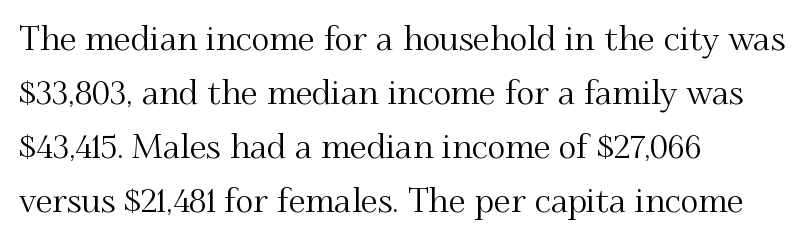
No italicization has been applied; the sample stays upright. The glyphs in this specimen are seriffed. Is this a fixed-width face? No — the glyphs have proportional, varying widths. This sample is left-justified, so line endings fall wherever the words run out.
